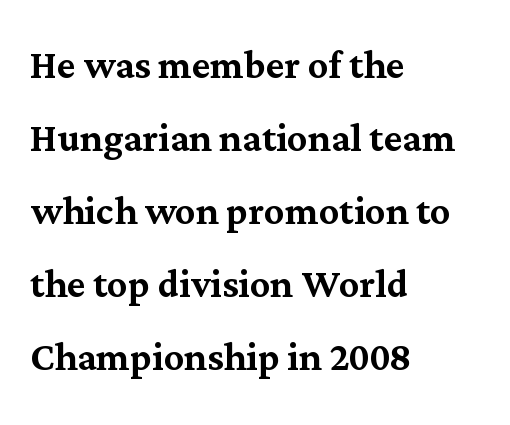
{"serif": "yes", "italic": "no", "width": "normal", "stroke_contrast": "medium", "x_height": "medium", "monospaced": "no", "underline": "no", "align": "left", "line_spacing": "normal", "line_spacing_ratio": 1.46, "letter_spacing": "normal", "letter_spacing_em": 0.0, "glyph_px": 50}
